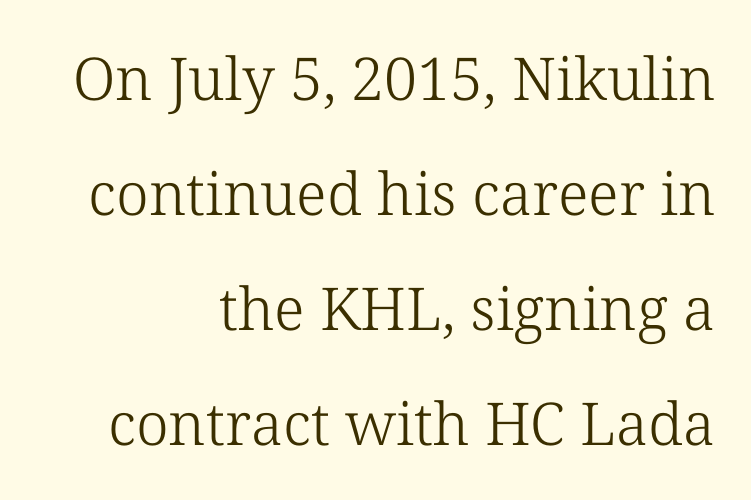
The image shows 59 px light serif type, upright; set right-aligned, loose line spacing (1.95x), normal letter spacing, not underlined; low stroke contrast and a medium x-height.
